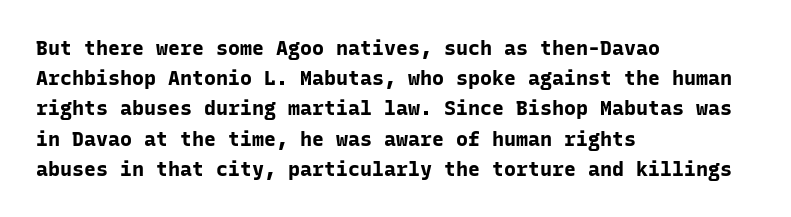
The image shows 20 px bold type, upright; set left-aligned, normal line spacing (1.51x), normal letter spacing, not underlined.
